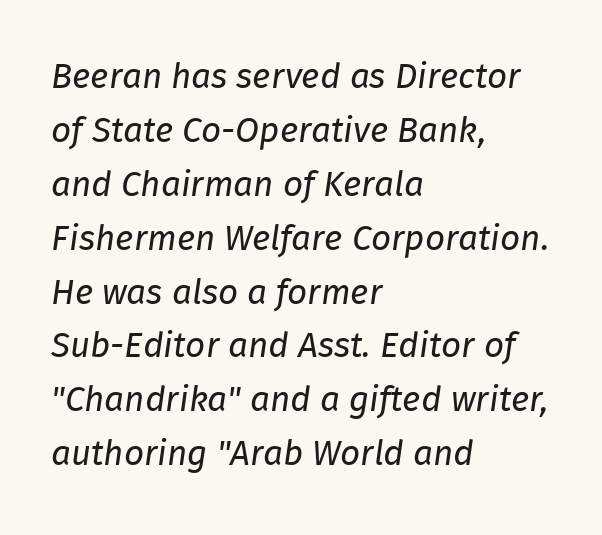
{"italic": "yes", "lean": "right", "slant_degrees": 8, "bold": "no", "weight": "regular", "width": "normal", "stroke_contrast": "low", "x_height": "medium", "monospaced": "no", "underline": "no", "align": "left", "line_spacing": "normal", "line_spacing_ratio": 1.54, "letter_spacing": "normal", "letter_spacing_em": 0.0, "glyph_px": 35}
